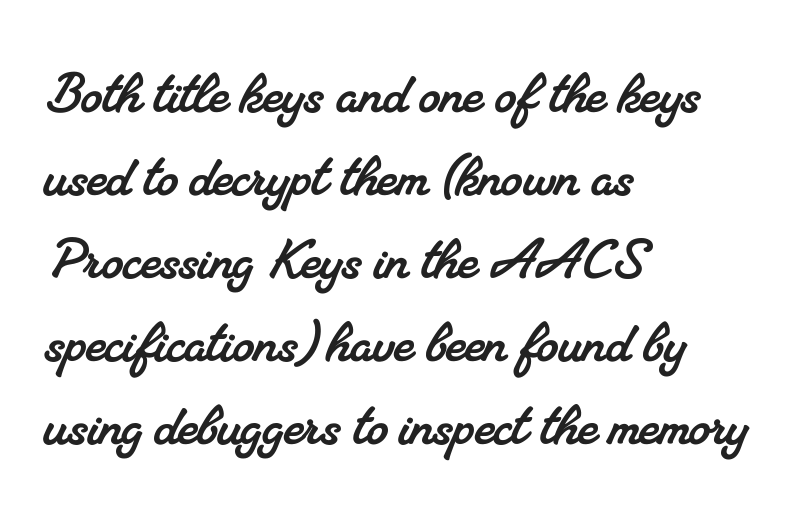
Q: Is the typeface a serif or a sans-serif typeface? A: Serif.
Q: Is the text underlined? A: No.
Q: How is the paragraph aligned? A: Left-aligned.
Q: Is the spacing between letters normal or unusually wide? A: Normal.
Q: Width (condensed, normal, or wide)? A: Normal.
Q: Stroke contrast? A: Medium.
Q: x-height? A: Small.
Q: Monospaced? A: No.
